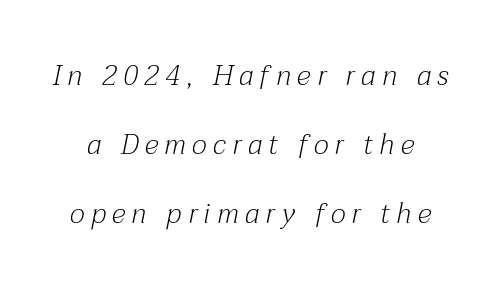
The image shows 28 px light serif type, italic (leaning right); set loose line spacing (2.47x), unusually wide letter spacing (+0.23 em), not underlined; medium stroke contrast and a medium x-height.
